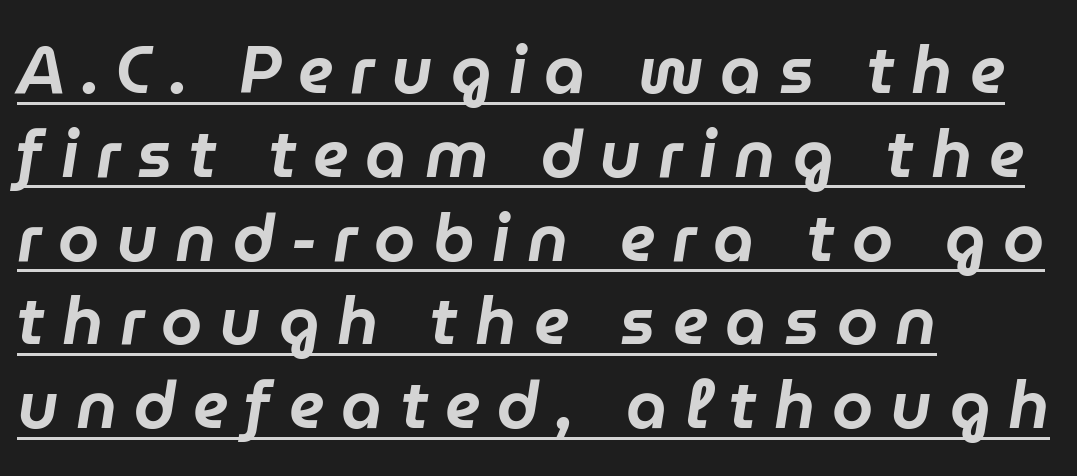
Q: Is the text italic (slanted)? A: Yes, it leans right by about 9 degrees.
Q: Is the text underlined? A: Yes.
Q: How is the paragraph aligned? A: Left-aligned.
Q: Is the spacing between letters normal or unusually wide? A: Unusually wide.
Q: Is the spacing between lines tight, normal or loose? A: Normal.
Q: Width (condensed, normal, or wide)? A: Normal.
Q: Stroke contrast? A: Low.
Q: x-height? A: Medium.
Q: Monospaced? A: No.
